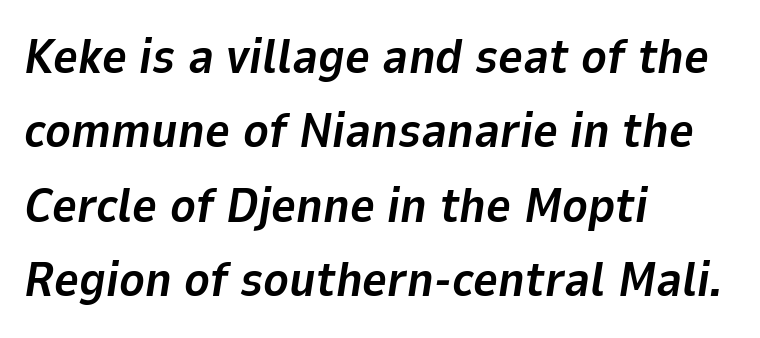
The image shows 48 px bold type, italic (leaning right); set left-aligned, normal line spacing (1.55x), normal letter spacing, not underlined; low stroke contrast and a medium x-height.
